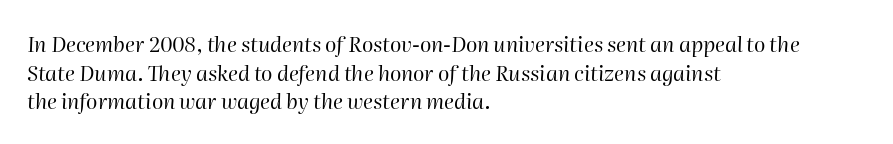
{"italic": "yes", "lean": "right", "slant_degrees": 2, "bold": "no", "underline": "no", "align": "left", "line_spacing": "normal", "line_spacing_ratio": 1.36, "letter_spacing": "normal", "letter_spacing_em": 0.0, "glyph_px": 21}
